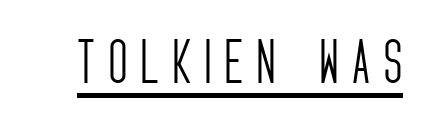
Compared with typical body copy, the letter spacing here is much looser. Glance below the letters and you will spot a drawn line. The lettering stays uniformly vertical, giving the passage a roman look. The rendering uses natural spacing where letterforms have individual widths.
